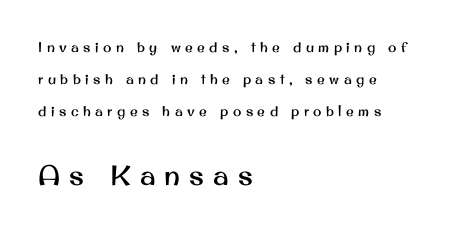
{"serif": "no", "italic": "no", "width": "normal", "stroke_contrast": "medium", "x_height": "small", "monospaced": "no", "underline": "no", "align": "left", "line_spacing": "loose", "line_spacing_ratio": 2.29, "letter_spacing": "wide", "letter_spacing_em": 0.32, "larger_block": "second", "size_ratio": 2.0, "glyph_px": 28}
